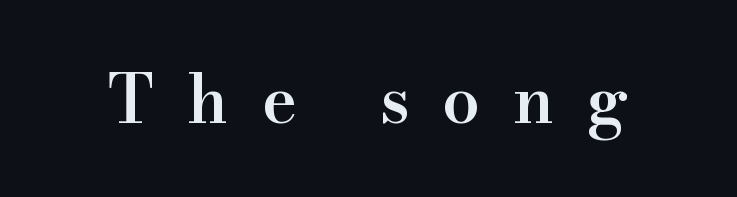
Q: Is the text bold? A: Semi-bold.
Q: Is the text italic (slanted)? A: No, it is upright.
Q: Is the typeface a serif or a sans-serif typeface? A: Serif.
Q: Is the text underlined? A: No.
Q: Is the spacing between letters normal or unusually wide? A: Unusually wide.
Q: Width (condensed, normal, or wide)? A: Normal.
Q: Stroke contrast? A: High.
Q: x-height? A: Small.
Q: Monospaced? A: No.
